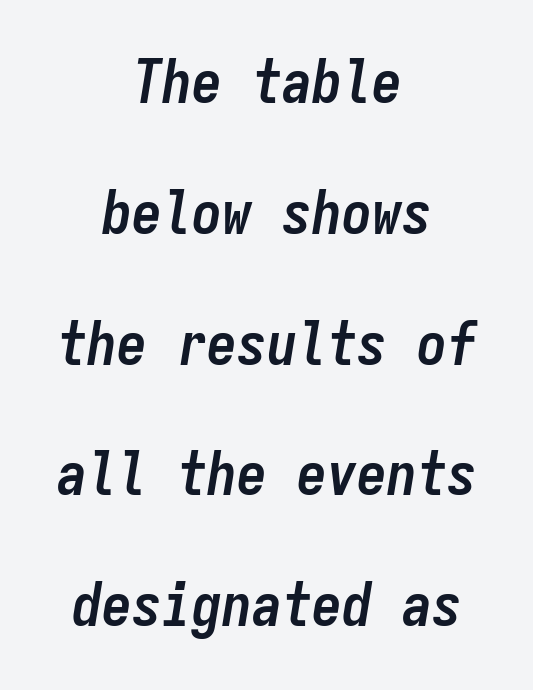
The image shows 60 px semibold, condensed type, italic (leaning right), monospaced; set centered, loose line spacing (2.18x), normal letter spacing, not underlined; low stroke contrast and a medium x-height.
